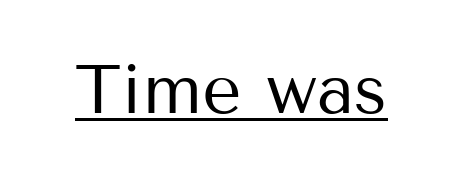
Q: Is the text bold? A: No.
Q: Is the text italic (slanted)? A: No, it is upright.
Q: Is the typeface a serif or a sans-serif typeface? A: Sans-serif.
Q: Is the text underlined? A: Yes.
Q: Is the spacing between letters normal or unusually wide? A: Normal.
Q: Width (condensed, normal, or wide)? A: Normal.
Q: Stroke contrast? A: Medium.
Q: x-height? A: Medium.
Q: Monospaced? A: No.
